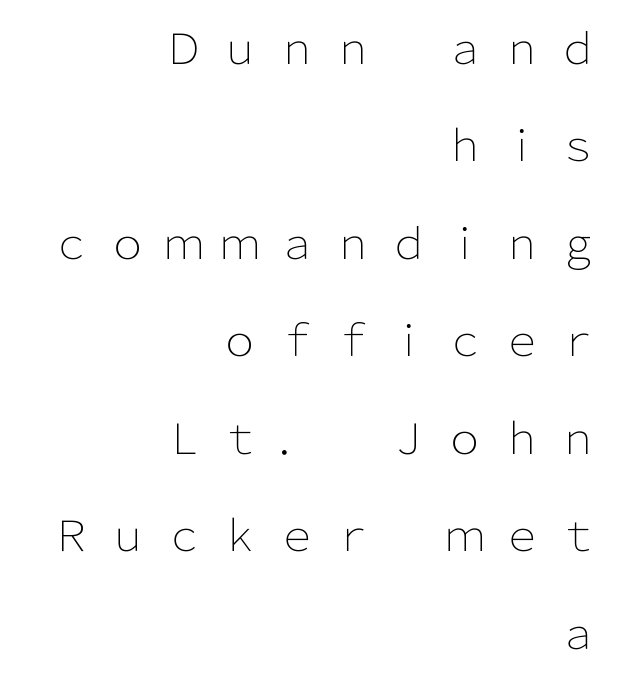
Q: Is the text bold? A: No.
Q: Is the text italic (slanted)? A: No, it is upright.
Q: Is the typeface a serif or a sans-serif typeface? A: Sans-serif.
Q: Is the text underlined? A: No.
Q: How is the paragraph aligned? A: Right-aligned.
Q: Is the spacing between letters normal or unusually wide? A: Unusually wide.
Q: Is the spacing between lines tight, normal or loose? A: Loose.
Q: Width (condensed, normal, or wide)? A: Normal.
Q: Stroke contrast? A: Low.
Q: x-height? A: Medium.
Q: Monospaced? A: No.
